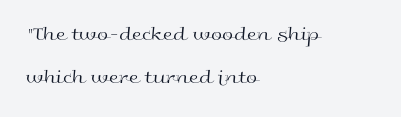
Q: Is the text bold? A: No.
Q: Is the text italic (slanted)? A: No, it is upright.
Q: Is the text underlined? A: No.
Q: How is the paragraph aligned? A: Left-aligned.
Q: Is the spacing between letters normal or unusually wide? A: Normal.
Q: Is the spacing between lines tight, normal or loose? A: Loose.
